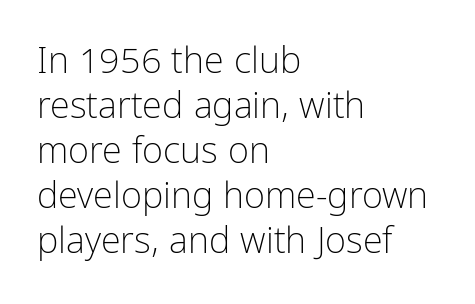
One-word summary of the alignment: left. Weight class: somewhere from thin through regular. The lettering holds an erect, upright posture throughout. Here the glyphs are tracked normally, forming tight word shapes. Quick note: underline off.
